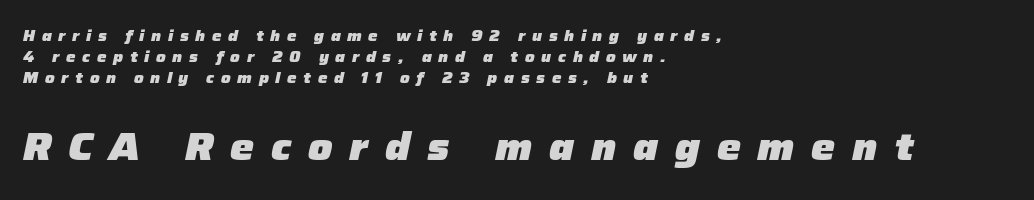
The image shows 38 px heavy type, italic (leaning right); set left-aligned, normal line spacing (1.39x), unusually wide letter spacing (+0.44 em), not underlined; the second (bottom) block is 2.53x larger; low stroke contrast and a medium x-height.
